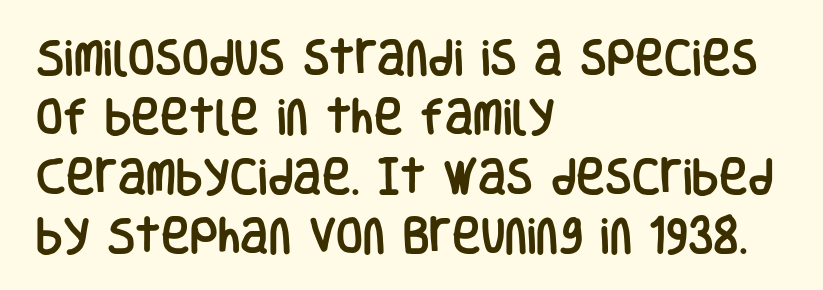
{"serif": "no", "italic": "no", "width": "condensed", "stroke_contrast": "low", "x_height": "large", "monospaced": "no", "underline": "no", "align": "left", "line_spacing": "normal", "line_spacing_ratio": 1.52, "letter_spacing": "normal", "letter_spacing_em": 0.0, "glyph_px": 39}
